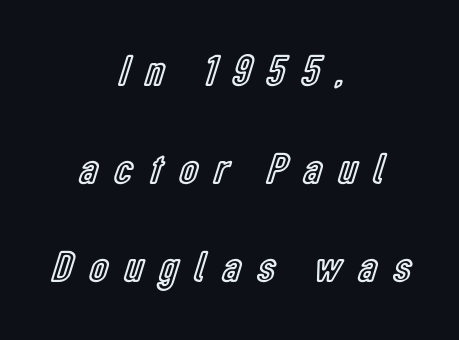
The image shows 44 px condensed type; set centered, loose line spacing (2.23x), unusually wide letter spacing (+0.39 em), not underlined; a medium x-height.
